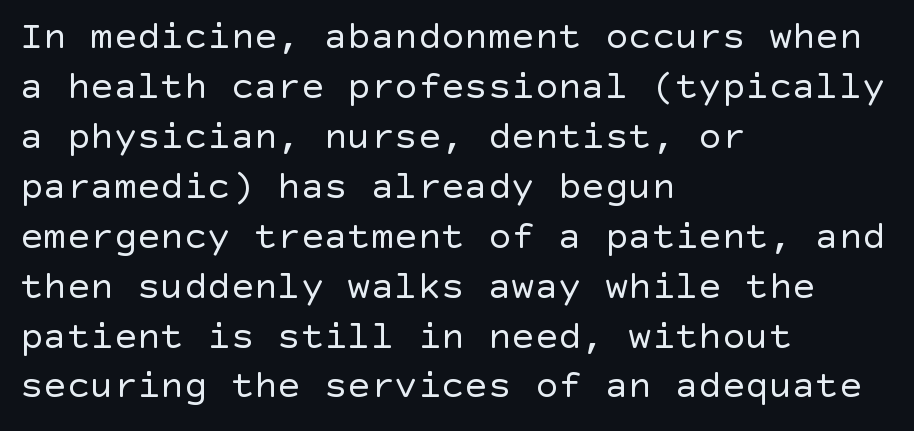
The image shows 39 px regular-weight sans-serif type, upright; set left-aligned, normal line spacing (1.28x), normal letter spacing, not underlined; a large x-height.
